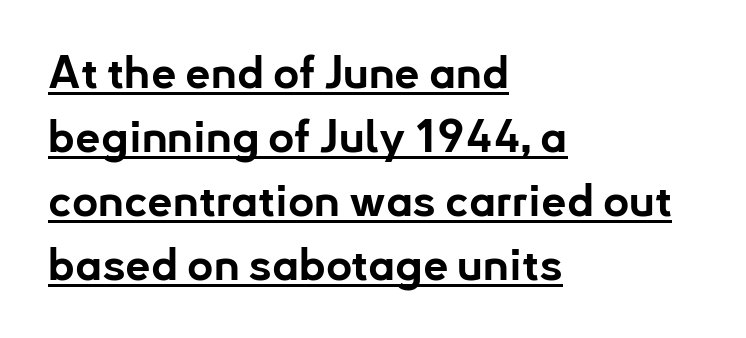
{"serif": "no", "italic": "no", "bold": "yes", "weight": "bold", "width": "normal", "stroke_contrast": "low", "x_height": "small", "monospaced": "no", "underline": "yes", "align": "left", "line_spacing": "normal", "line_spacing_ratio": 1.42, "letter_spacing": "normal", "letter_spacing_em": 0.0, "glyph_px": 45}
